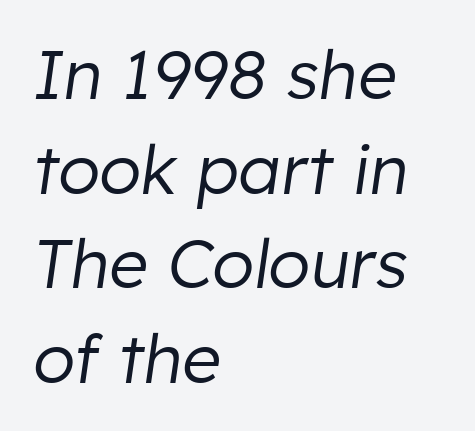
Visually the block forms a straight wall on the left and a jagged coastline on the right. In terms of posture, this sample is oblique. On a weight scale, this lands at 450 or below. Any mark beneath the type? The region is blank. These lines are rendered in a variable-pitch font.
